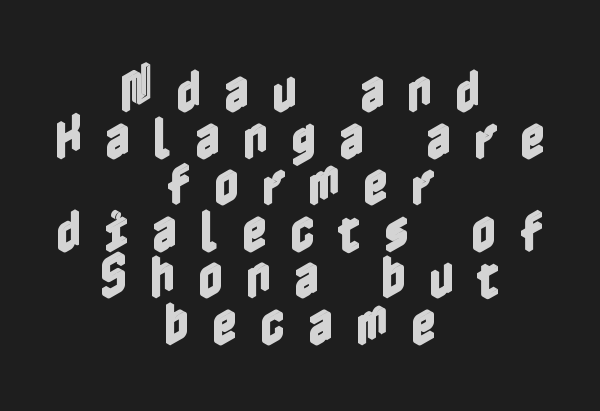
Q: Is the text italic (slanted)? A: No, it is upright.
Q: Is the text underlined? A: No.
Q: How is the paragraph aligned? A: Centered.
Q: Is the spacing between letters normal or unusually wide? A: Unusually wide.
Q: Is the spacing between lines tight, normal or loose? A: Tight.
Q: Width (condensed, normal, or wide)? A: Condensed.
Q: x-height? A: Medium.
